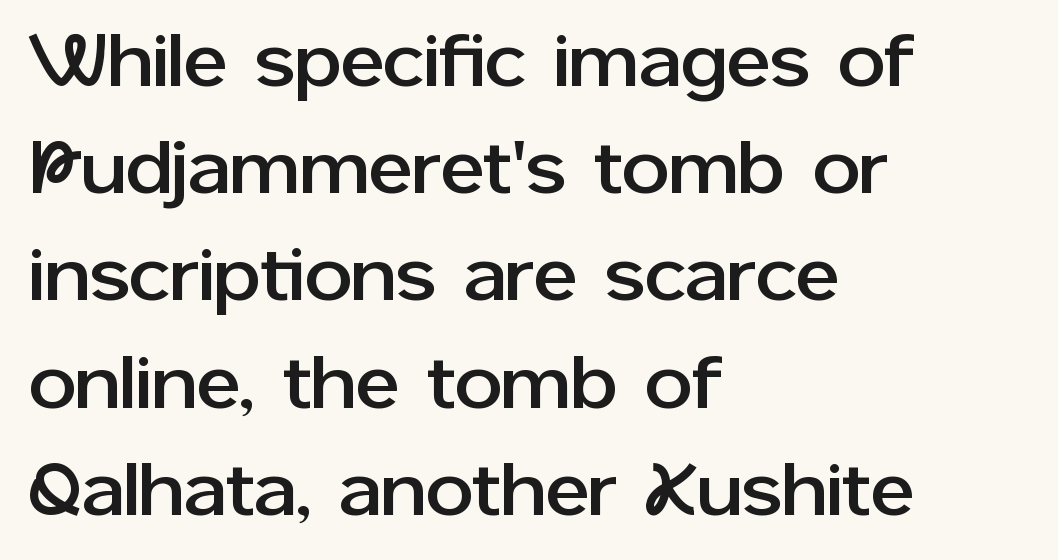
Q: Is the text italic (slanted)? A: No, it is upright.
Q: Is the typeface a serif or a sans-serif typeface? A: Sans-serif.
Q: Is the text underlined? A: No.
Q: How is the paragraph aligned? A: Left-aligned.
Q: Is the spacing between letters normal or unusually wide? A: Normal.
Q: Is the spacing between lines tight, normal or loose? A: Normal.
Q: Width (condensed, normal, or wide)? A: Normal.
Q: Stroke contrast? A: Low.
Q: x-height? A: Medium.
Q: Monospaced? A: No.
